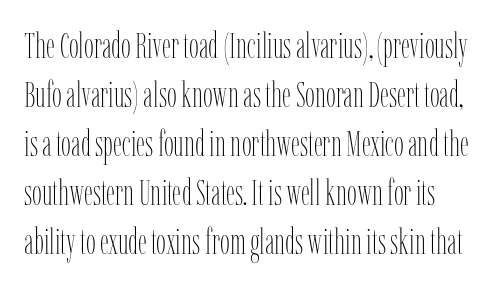
Heaviness? Minimal to ordinary, like unemphasized prose. Looks like regular typesetting: each glyph gets only the width it needs. Spacing between characters is what you'd get straight out of the box. Honestly, there is no underline to notice here at all.
